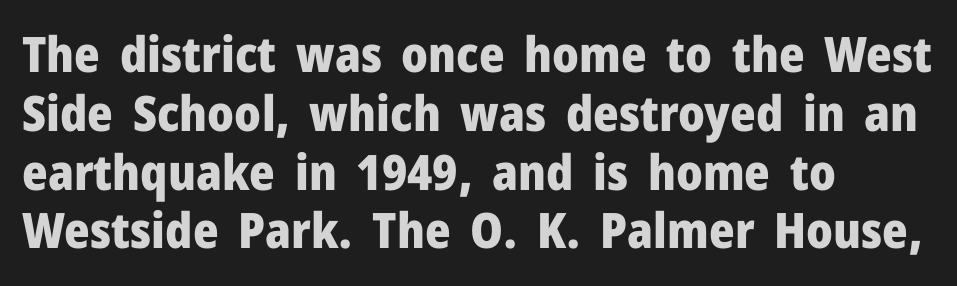
{"serif": "no", "italic": "no", "bold": "yes", "weight": "heavy", "width": "normal", "stroke_contrast": "low", "x_height": "medium", "monospaced": "no", "underline": "no", "align": "left", "line_spacing_ratio": 1.2, "letter_spacing": "normal", "letter_spacing_em": 0.0, "glyph_px": 49}
